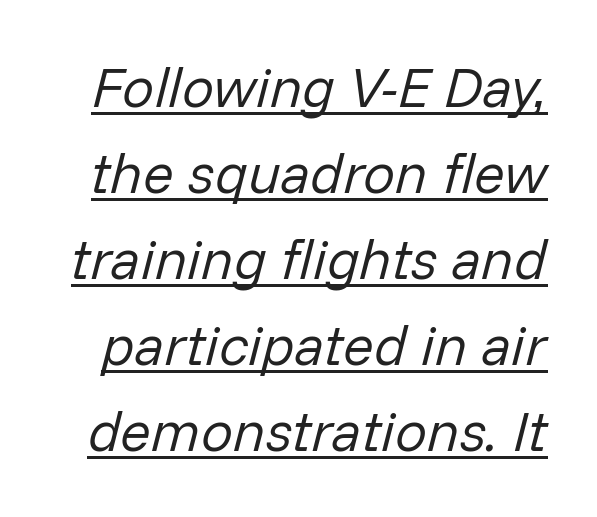
{"italic": "yes", "lean": "right", "slant_degrees": 14, "bold": "no", "weight": "regular", "width": "normal", "stroke_contrast": "low", "x_height": "medium", "monospaced": "no", "underline": "yes", "line_spacing": "normal", "line_spacing_ratio": 1.51, "letter_spacing": "normal", "letter_spacing_em": 0.0, "glyph_px": 57}
